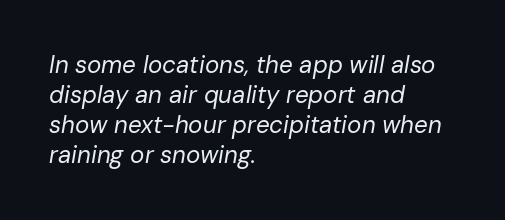
{"italic": "yes", "lean": "right", "slant_degrees": 10, "bold": "no", "underline": "no", "align": "left", "line_spacing": "normal", "line_spacing_ratio": 1.25, "letter_spacing": "normal", "letter_spacing_em": 0.0, "glyph_px": 24}
